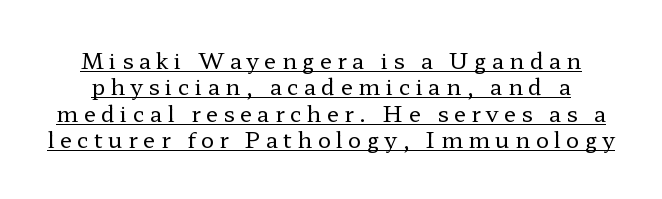
{"italic": "no", "bold": "no", "underline": "yes", "line_spacing_ratio": 1.2, "letter_spacing": "wide", "letter_spacing_em": 0.25, "glyph_px": 22}
